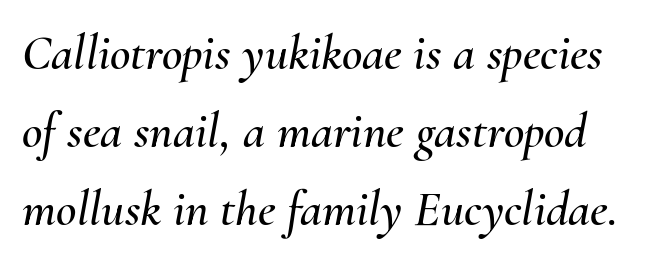
{"italic": "yes", "lean": "right", "slant_degrees": 10, "width": "normal", "stroke_contrast": "medium", "x_height": "small", "monospaced": "no", "underline": "no", "line_spacing": "normal", "line_spacing_ratio": 1.56, "letter_spacing": "normal", "letter_spacing_em": 0.0, "glyph_px": 50}
